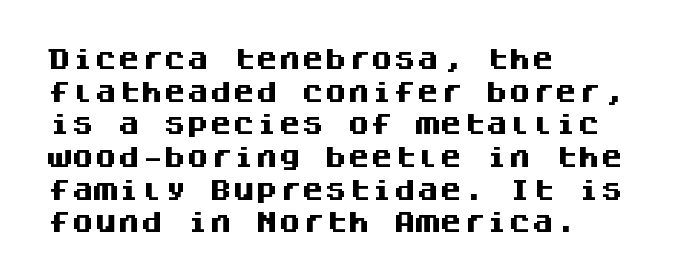
Here the glyphs are tracked normally, forming tight word shapes. One-word summary of the alignment: left. In terms of posture, this sample is upright. Notice how thick the strokes are: this is what a full bold looks like. The lines sit at an ordinary, default distance from one another.
